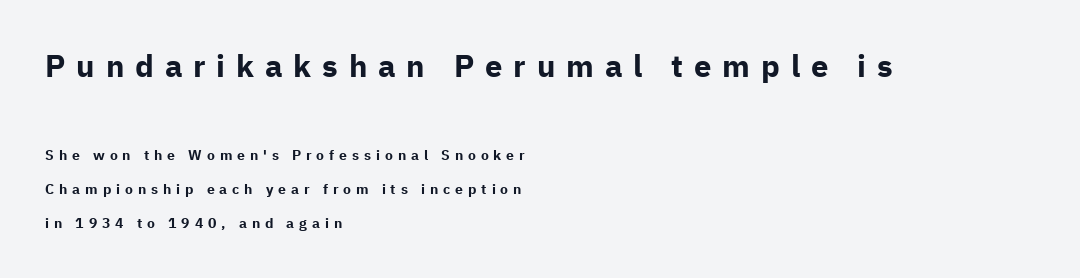
The image shows 31 px bold sans-serif type, upright; set left-aligned, loose line spacing (2.43x), unusually wide letter spacing (+0.35 em), not underlined; the first (top) block is 2.21x larger; low stroke contrast and a medium x-height.
